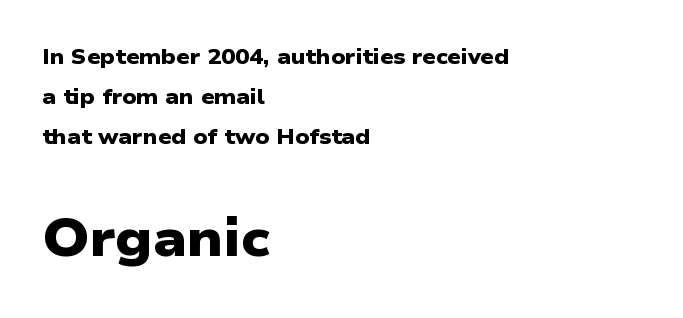
The image shows 52 px heavy, wide sans-serif type; set left-aligned, loose line spacing (1.9x), normal letter spacing, not underlined; the second (bottom) block is 2.48x larger; low stroke contrast and a medium x-height.
